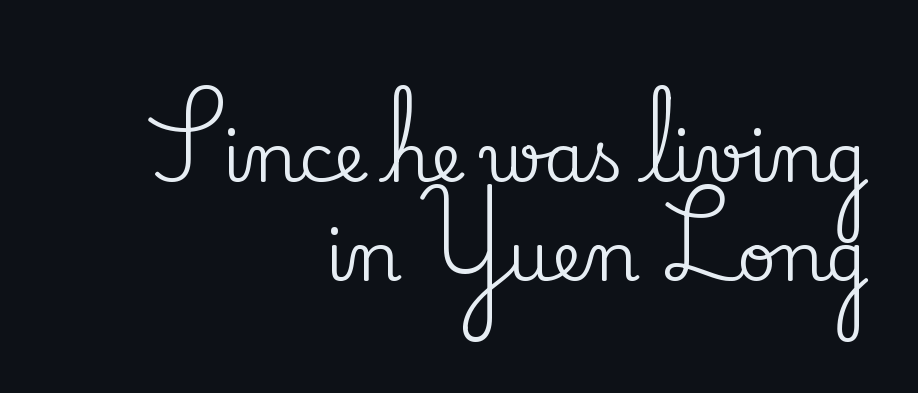
The image shows 68 px serif type, upright; set right-aligned, normal line spacing (1.45x), normal letter spacing, not underlined; medium stroke contrast and a small x-height.
